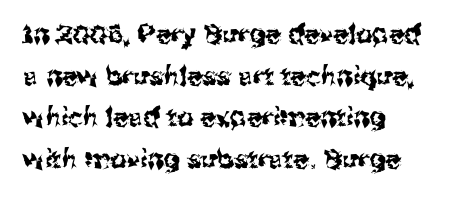
The image shows 26 px text type, upright; set left-aligned, normal line spacing (1.6x), normal letter spacing, not underlined.
